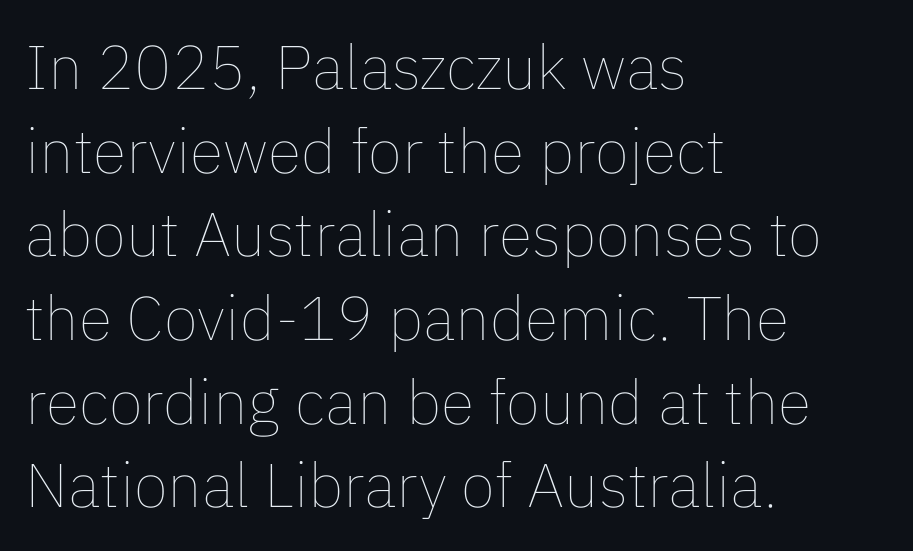
{"italic": "no", "bold": "no", "weight": "thin", "width": "normal", "stroke_contrast": "low", "x_height": "medium", "monospaced": "no", "underline": "no", "align": "left", "line_spacing": "normal", "line_spacing_ratio": 1.35, "letter_spacing": "normal", "letter_spacing_em": 0.0, "glyph_px": 62}
